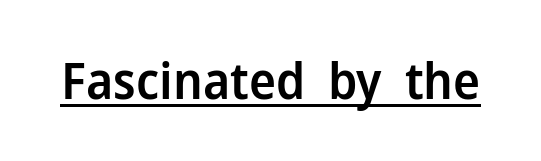
{"serif": "no", "italic": "no", "bold": "semi", "weight": "semibold", "width": "normal", "stroke_contrast": "low", "x_height": "medium", "monospaced": "no", "underline": "yes", "letter_spacing": "normal", "letter_spacing_em": 0.0, "glyph_px": 51}
